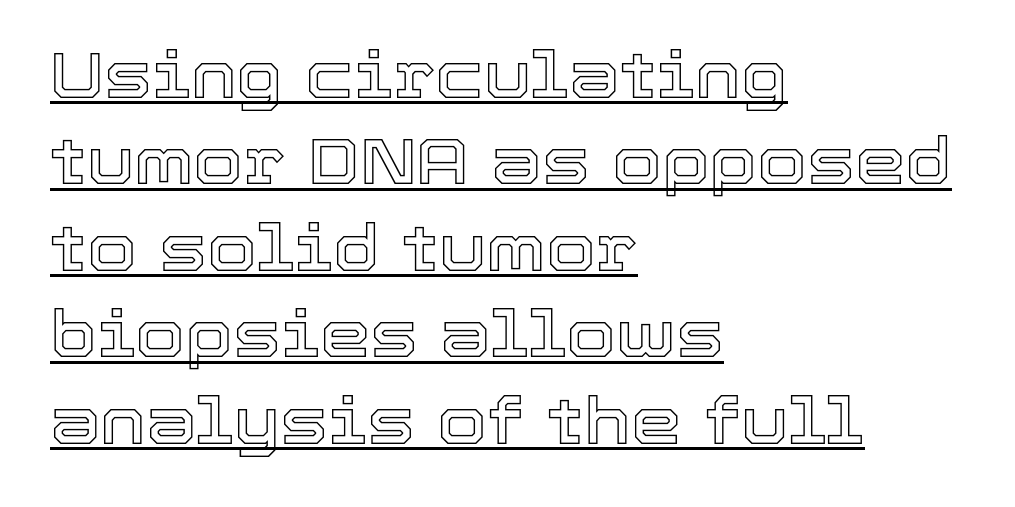
The image shows 64 px text type, upright; set left-aligned, normal line spacing (1.35x), normal letter spacing, underlined; a medium x-height.
